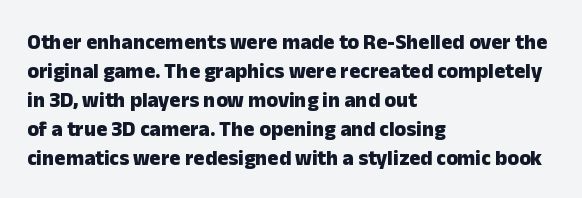
{"italic": "no", "bold": "yes", "underline": "no", "align": "left", "line_spacing": "normal", "line_spacing_ratio": 1.38, "letter_spacing": "normal", "letter_spacing_em": 0.0, "glyph_px": 21}
